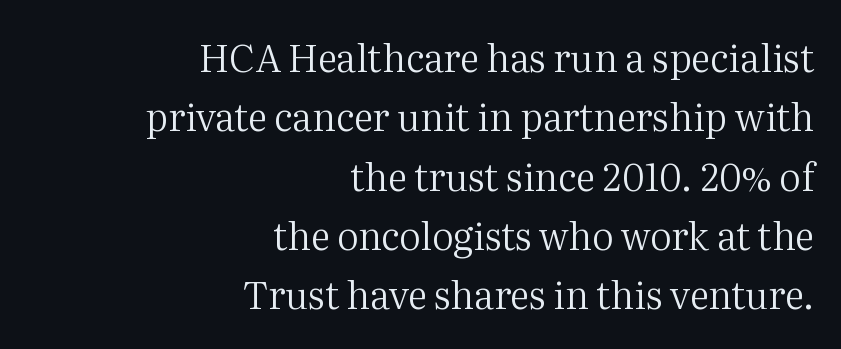
{"serif": "yes", "italic": "no", "bold": "no", "weight": "regular", "width": "normal", "stroke_contrast": "medium", "x_height": "medium", "monospaced": "no", "underline": "no", "align": "right", "line_spacing": "normal", "line_spacing_ratio": 1.56, "letter_spacing": "normal", "letter_spacing_em": 0.0, "glyph_px": 38}
